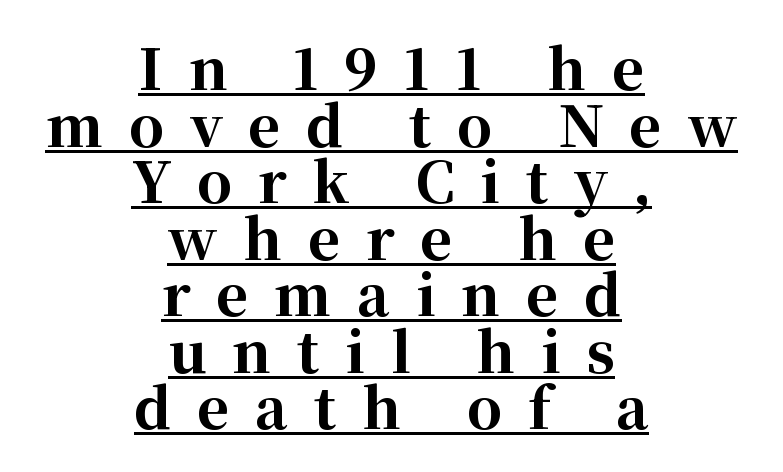
The specimen reads as upright at a glance. Alignment: centered. These lines huddle together more closely than default settings would place them. Varying glyph widths throughout — classic text-font behaviour. The horizontal fit of the characters is loose and conspicuously gappy. Is there an underline? Yes — a line sits under the letters.
